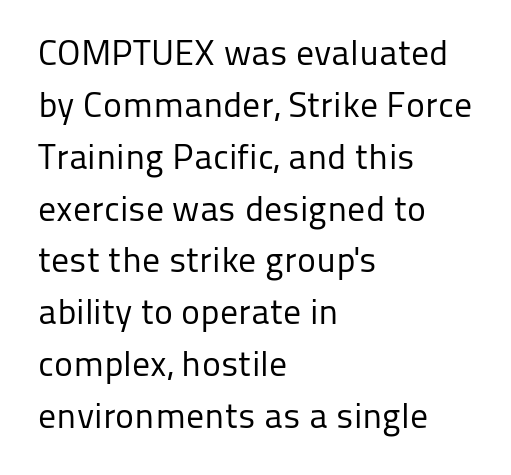
Q: Is the text bold? A: No.
Q: Is the text italic (slanted)? A: No, it is upright.
Q: Is the typeface a serif or a sans-serif typeface? A: Sans-serif.
Q: Is the text underlined? A: No.
Q: How is the paragraph aligned? A: Left-aligned.
Q: Is the spacing between letters normal or unusually wide? A: Normal.
Q: Is the spacing between lines tight, normal or loose? A: Normal.
Q: Width (condensed, normal, or wide)? A: Normal.
Q: Stroke contrast? A: Low.
Q: x-height? A: Medium.
Q: Monospaced? A: No.
